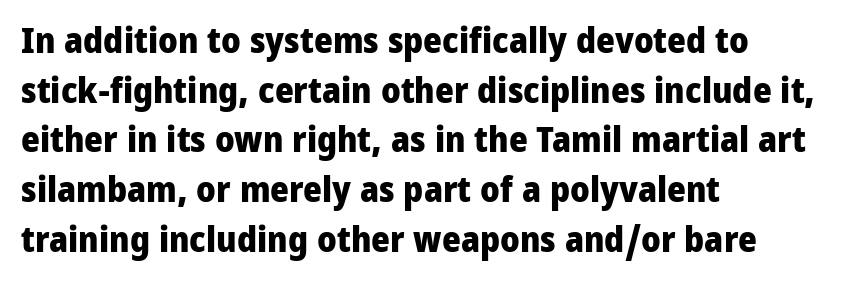
Serifs: no, the terminals of the letterforms are clean. The lines are quadded left. Stroke thickness is high; the sample reads as a true bold. One glance says typical: line gaps are just what's usual. Think of a printed novel: that variable character pitch is what you see here.
